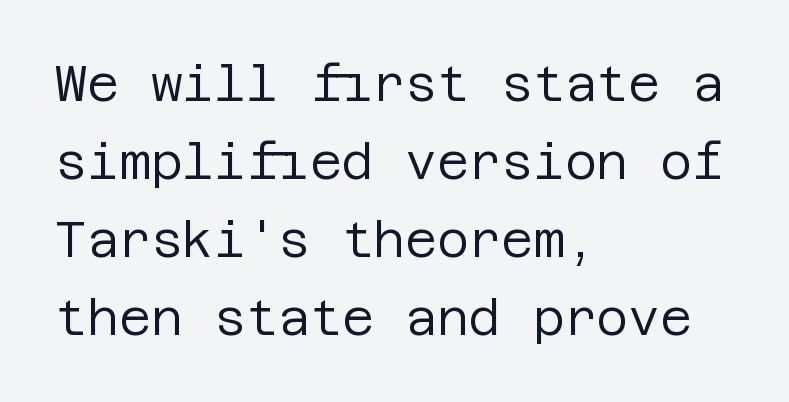
The strokes carry an ordinary text weight at most. A roman cut, with each character standing at attention. The passage shown is typeset with a sans-serif family. These lines are set flush left with a ragged right edge. Bare-footed words on every line. The vertical gap from one line to the next is medium.
